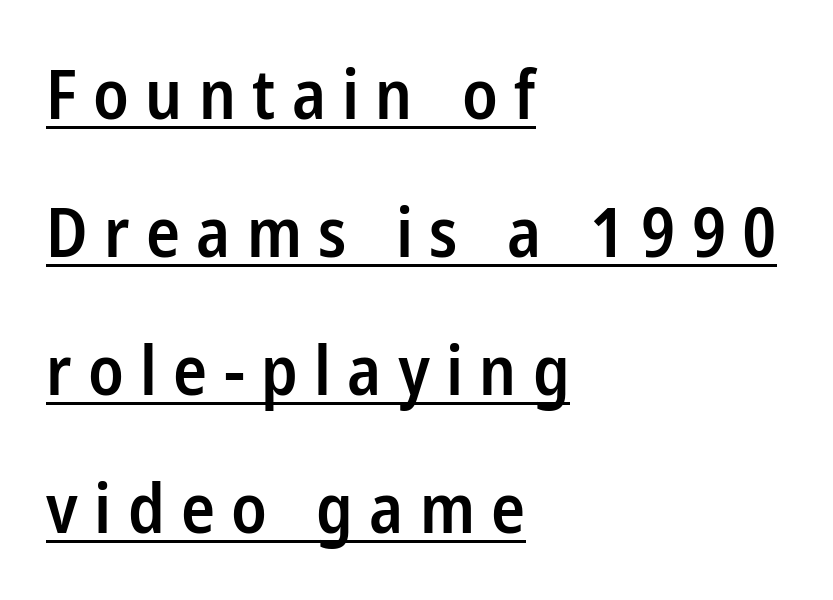
The image shows 68 px semibold, condensed sans-serif type, upright; set left-aligned, loose line spacing (2.03x), unusually wide letter spacing (+0.24 em), underlined; low stroke contrast and a medium x-height.
